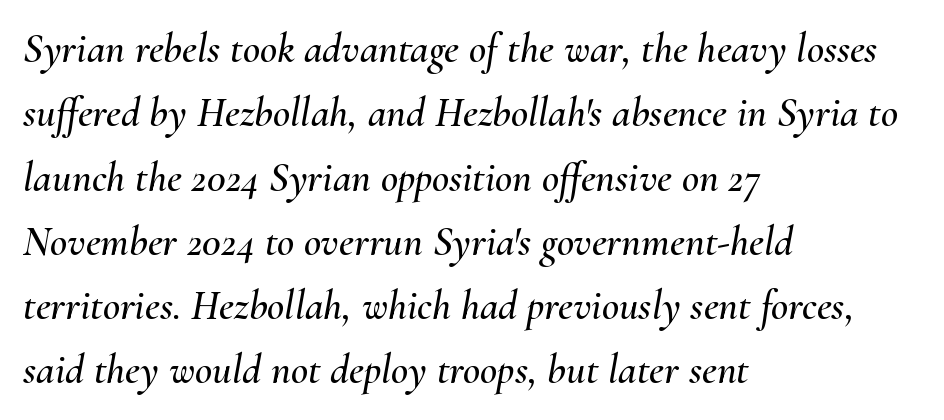
Q: Is the text italic (slanted)? A: Yes, it leans right by about 10 degrees.
Q: Is the text underlined? A: No.
Q: How is the paragraph aligned? A: Left-aligned.
Q: Is the spacing between letters normal or unusually wide? A: Normal.
Q: Is the spacing between lines tight, normal or loose? A: Normal.
Q: Width (condensed, normal, or wide)? A: Normal.
Q: Stroke contrast? A: Medium.
Q: x-height? A: Small.
Q: Monospaced? A: No.
